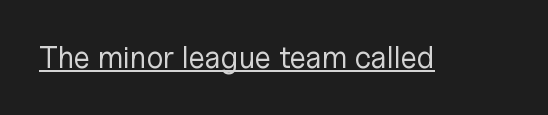
The image shows 30 px regular-weight sans-serif type, upright; set normal letter spacing, underlined; low stroke contrast and a medium x-height.
